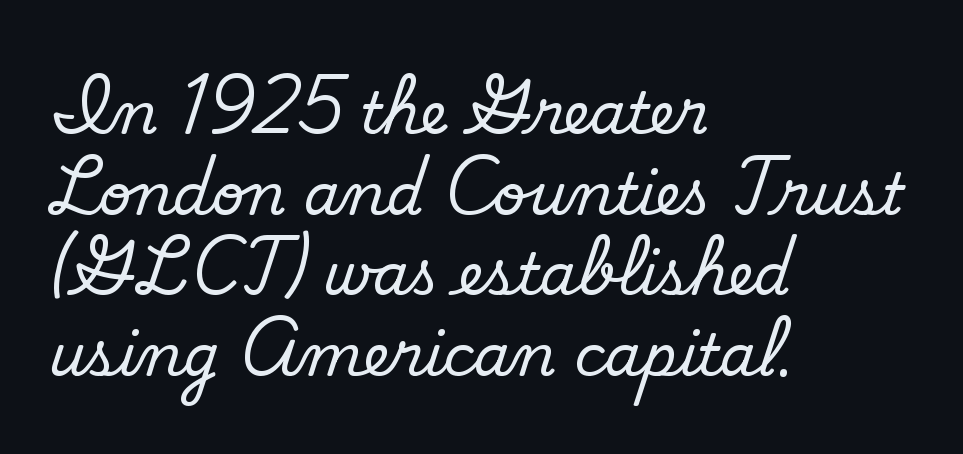
The image shows 58 px regular-weight sans-serif type; set left-aligned, normal line spacing (1.39x), normal letter spacing, not underlined; low stroke contrast and a small x-height.
